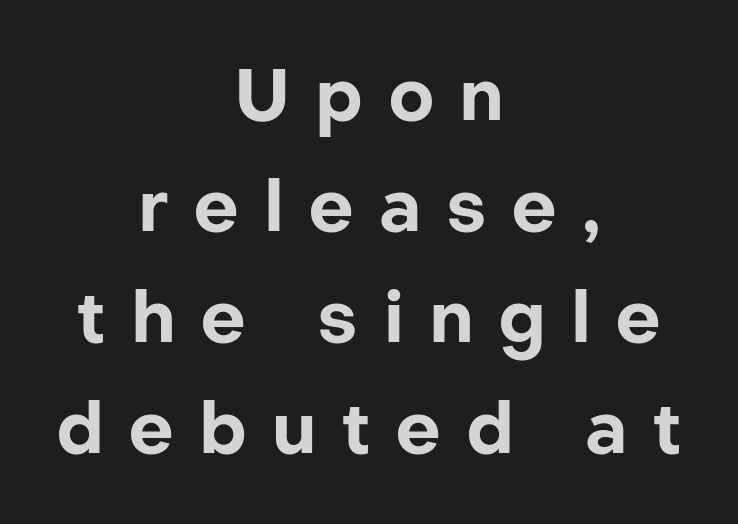
Compared with typical paragraphs, the rows here are spaced about the same. Rule under the text: the space is simply empty. The typography opts for an upright posture over an oblique one. Is the block centered? Yes — each line is placed symmetrically about the middle. The rendering shows plain stroke endings on the letterforms — a sans-serif design. How heavy is the stroke? Heavy — this is a bold.
